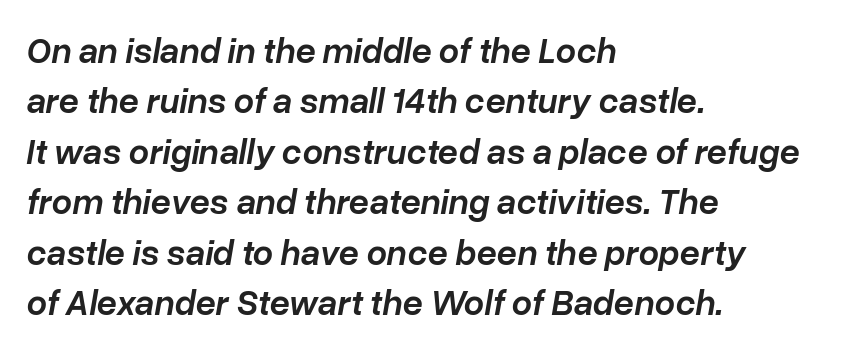
The image shows 36 px semibold type, italic (leaning right); set left-aligned, normal line spacing (1.4x), normal letter spacing, not underlined; low stroke contrast and a medium x-height.
